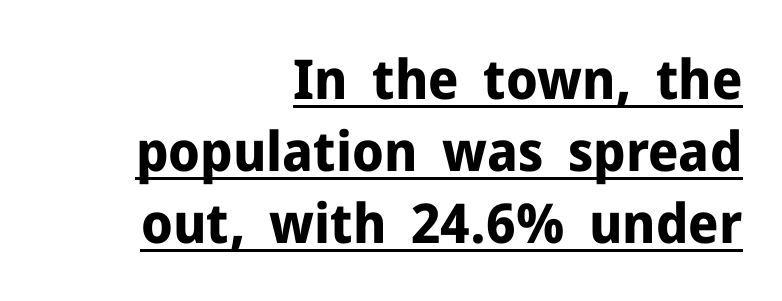
Rows of type keep a routine distance in the vertical direction. This is roman type, the default non-slanted kind. Are there feet on the stems? There aren't — it's a sans. Each word holds together tightly as a unit, with standard inter-letter gaps. If you drew a ruler down the right edge, every line would touch it.
